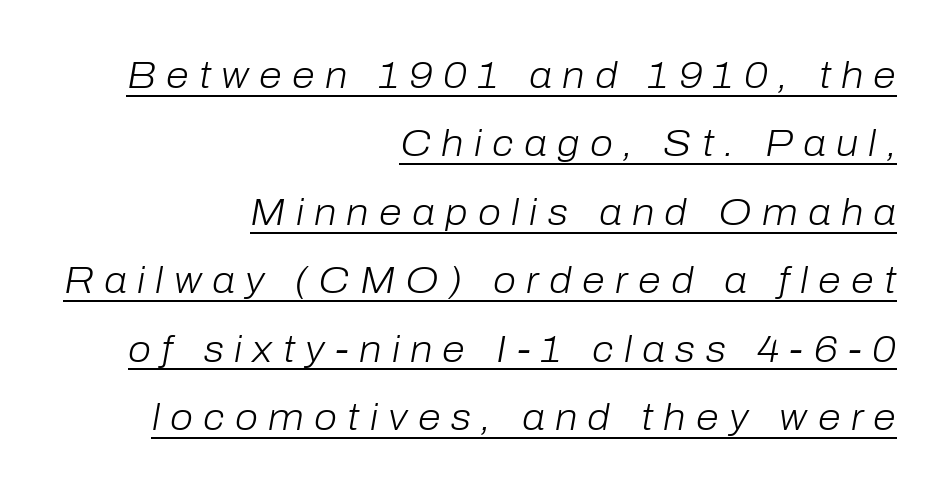
Short note: letters widely spaced. The face used here is proportionally spaced, like ordinary book or web type. Decoration check: the copy is underlined. In terms of posture, this sample is oblique.
